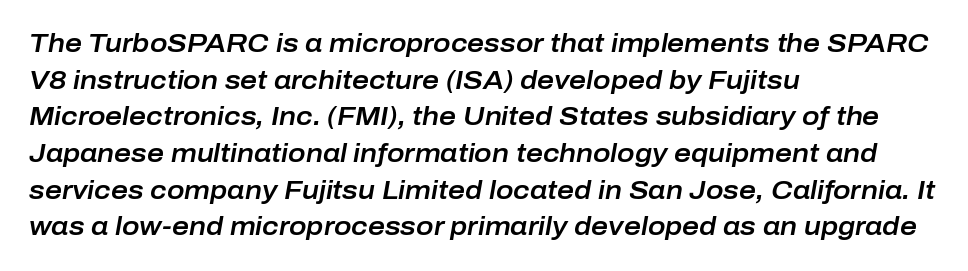
{"italic": "yes", "lean": "right", "slant_degrees": 10, "underline": "no", "align": "left", "line_spacing": "normal", "line_spacing_ratio": 1.41, "letter_spacing": "normal", "letter_spacing_em": 0.0, "glyph_px": 26}
